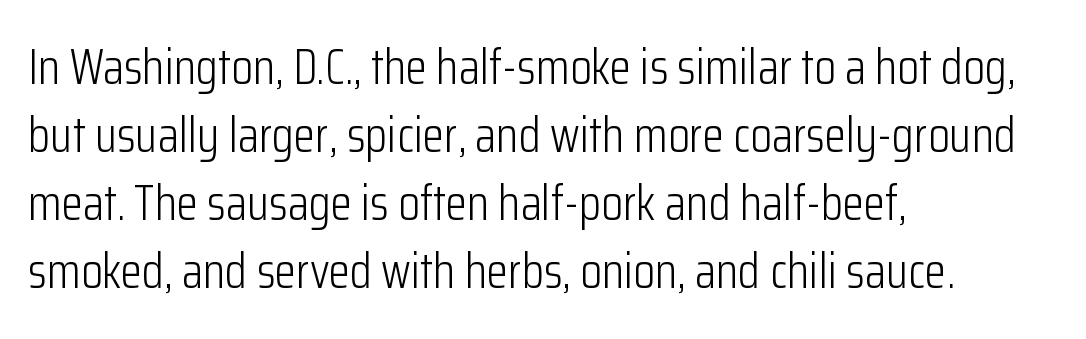
Q: Is the text bold? A: No.
Q: Is the text italic (slanted)? A: No, it is upright.
Q: Is the typeface a serif or a sans-serif typeface? A: Sans-serif.
Q: Is the text underlined? A: No.
Q: How is the paragraph aligned? A: Left-aligned.
Q: Is the spacing between letters normal or unusually wide? A: Normal.
Q: Is the spacing between lines tight, normal or loose? A: Normal.
Q: Width (condensed, normal, or wide)? A: Condensed.
Q: Stroke contrast? A: Low.
Q: x-height? A: Medium.
Q: Monospaced? A: No.
